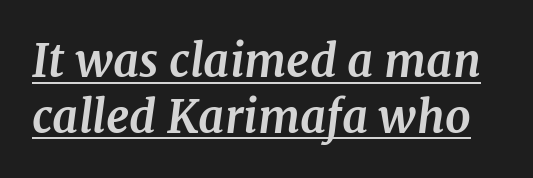
The image shows 45 px bold serif type, italic (leaning right); set line spacing 1.24x, normal letter spacing, underlined; medium stroke contrast and a medium x-height.
